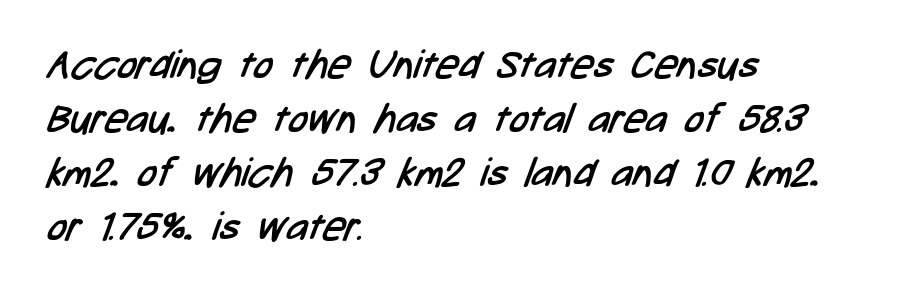
The image shows 40 px regular-weight, condensed sans-serif type; set left-aligned, normal line spacing (1.35x), normal letter spacing, not underlined; low stroke contrast and a medium x-height.
